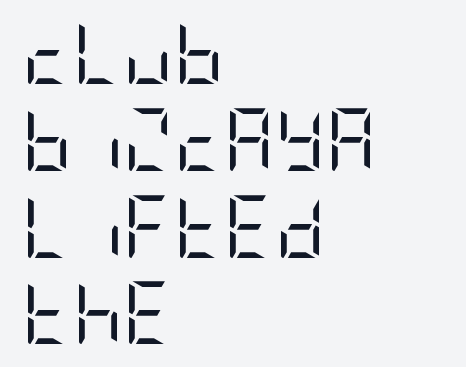
The image shows 62 px regular-weight, condensed sans-serif type, upright; set left-aligned, normal line spacing (1.4x), normal letter spacing, not underlined; low stroke contrast and a large x-height.
